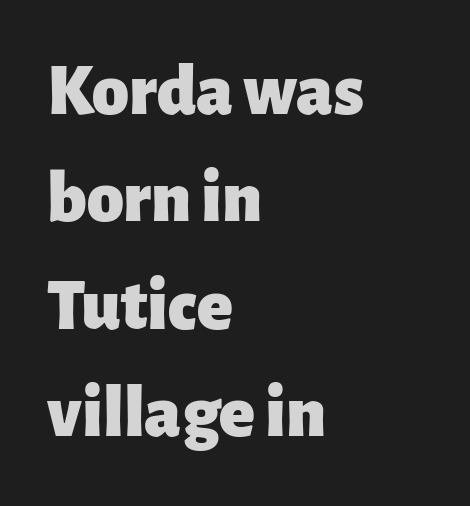
The image shows 74 px heavy sans-serif type, upright; set left-aligned, normal line spacing (1.45x), normal letter spacing, not underlined; low stroke contrast and a medium x-height.
